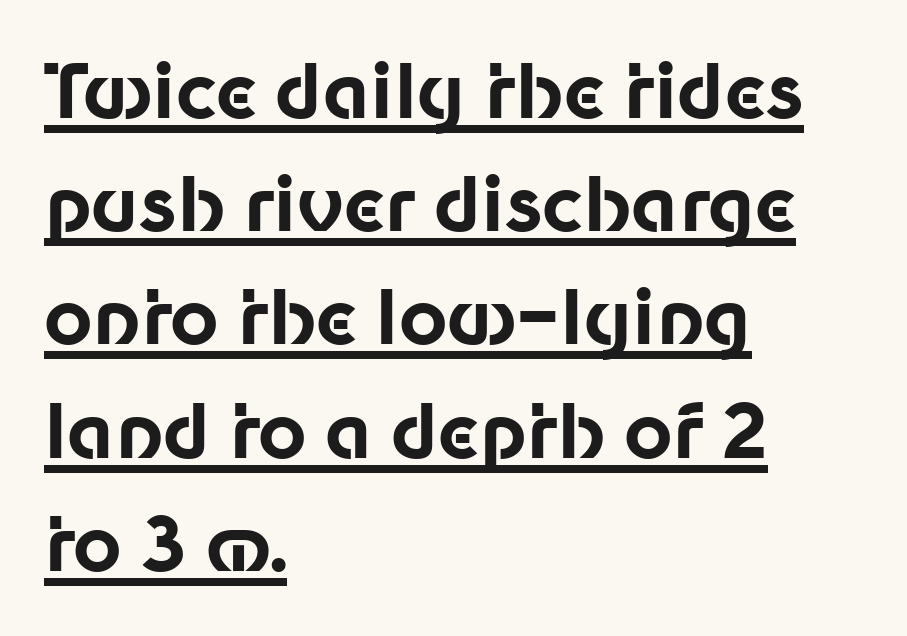
The image shows 75 px bold sans-serif type, upright; set left-aligned, normal line spacing (1.51x), normal letter spacing, underlined; low stroke contrast and a medium x-height.
